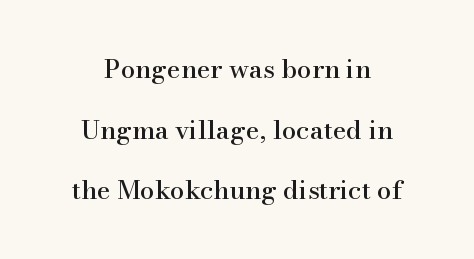
The image shows 26 px text type, upright; set centered, loose line spacing (2.33x), normal letter spacing, not underlined.
